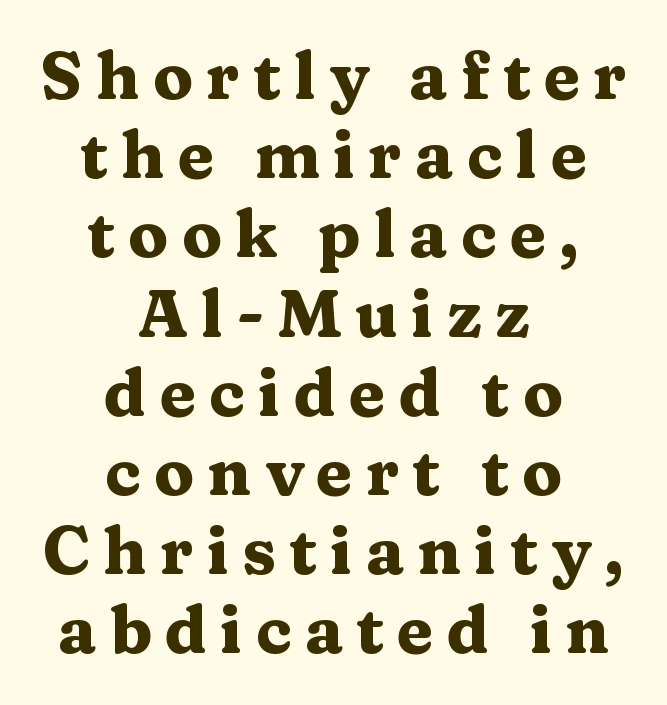
Q: Is the text bold? A: Yes.
Q: Is the text italic (slanted)? A: No, it is upright.
Q: Is the typeface a serif or a sans-serif typeface? A: Serif.
Q: Is the text underlined? A: No.
Q: How is the paragraph aligned? A: Centered.
Q: Is the spacing between letters normal or unusually wide? A: Unusually wide.
Q: Width (condensed, normal, or wide)? A: Wide.
Q: Stroke contrast? A: Medium.
Q: x-height? A: Medium.
Q: Monospaced? A: No.
